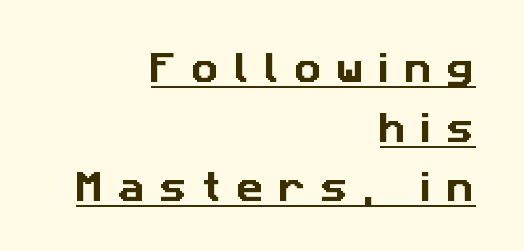
The image shows 33 px sans-serif type; set right-aligned, line spacing 1.81x, unusually wide letter spacing (+0.47 em), underlined; low stroke contrast and a medium x-height.
